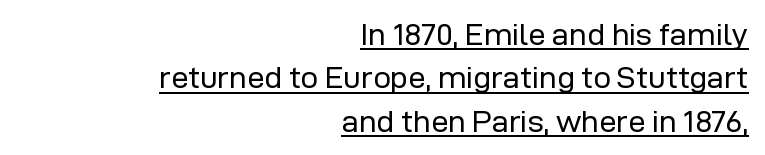
The image shows 31 px regular-weight sans-serif type, upright; set right-aligned, normal line spacing (1.4x), normal letter spacing, underlined; low stroke contrast and a medium x-height.
